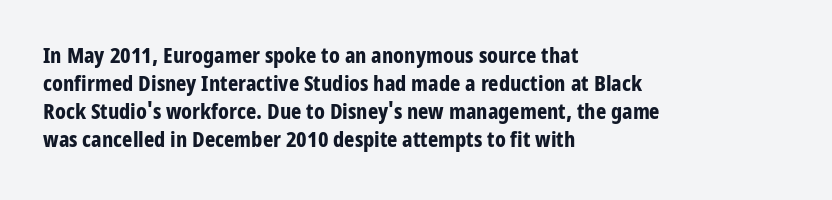
The passage is arranged the way most books set body copy — flush left. No word sits above an underline. Nobody touched the tracking dial on this one. Stroke thickness is high; the sample reads as a true bold.
